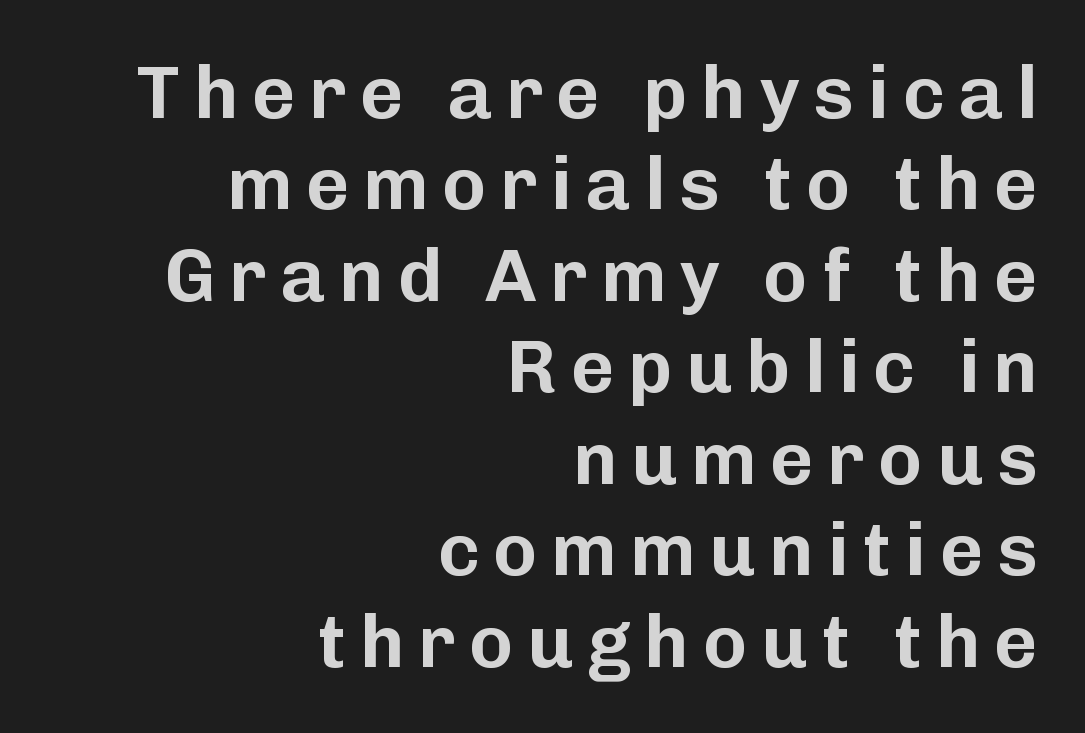
Clear beneath every line of the passage. Regarding serifs, this sample does without them. The letters advance in unequal steps, a hallmark of proportional type. The axis of the letterforms is exactly vertical. Notice how the passage keeps a crisp vertical edge on the right only.
